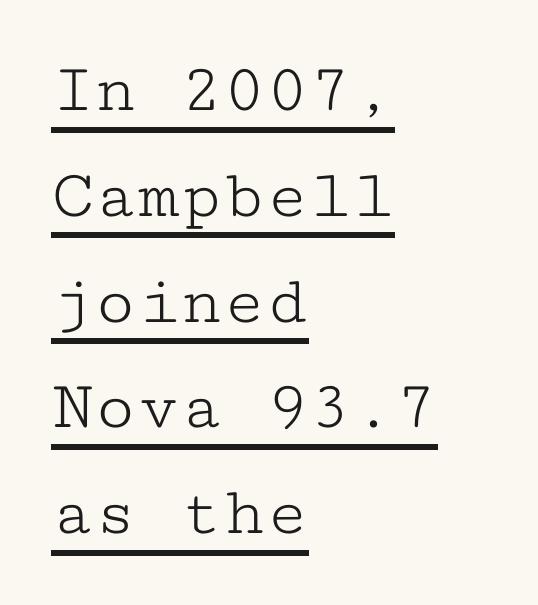
The image shows 71 px light, wide serif type, upright, monospaced; set left-aligned, normal line spacing (1.49x), normal letter spacing, underlined; low stroke contrast and a medium x-height.
